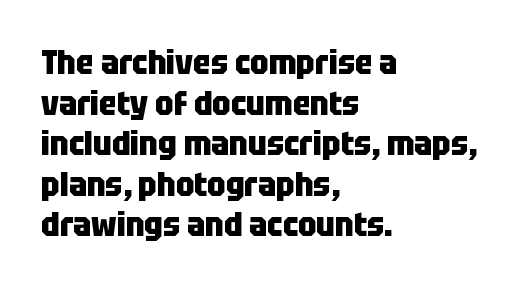
The image shows 33 px heavy, condensed sans-serif type, upright; set left-aligned, line spacing 1.23x, normal letter spacing, not underlined; low stroke contrast and a large x-height.
